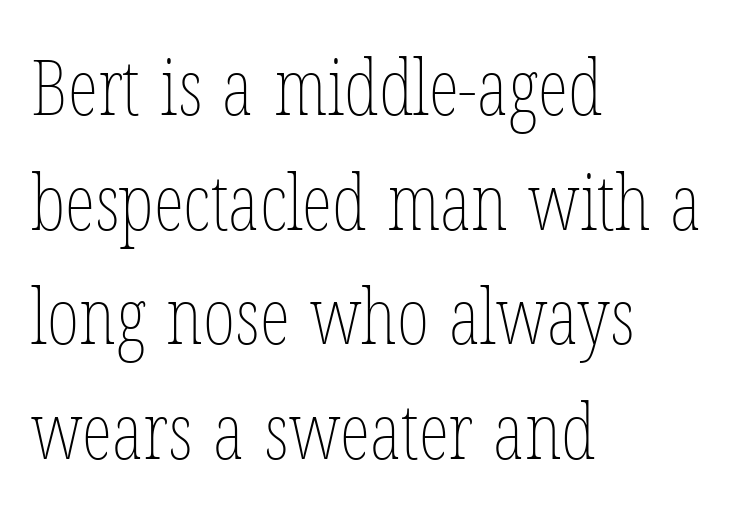
The image shows 78 px thin, condensed type, upright; set left-aligned, normal line spacing (1.47x), normal letter spacing, not underlined; low stroke contrast and a medium x-height.
